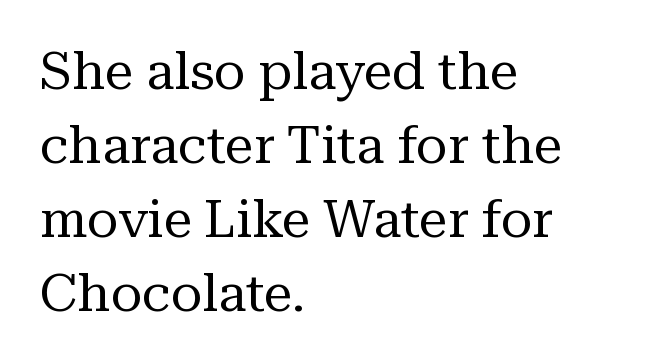
The type is set solid horizontally, with unmodified tracking. Alignment: flush left. Think of a printed novel: that variable character pitch is what you see here. In terms of posture, this sample is upright. The lines sit at an ordinary, default distance from one another. Ink coverage per letter is moderate at most.
